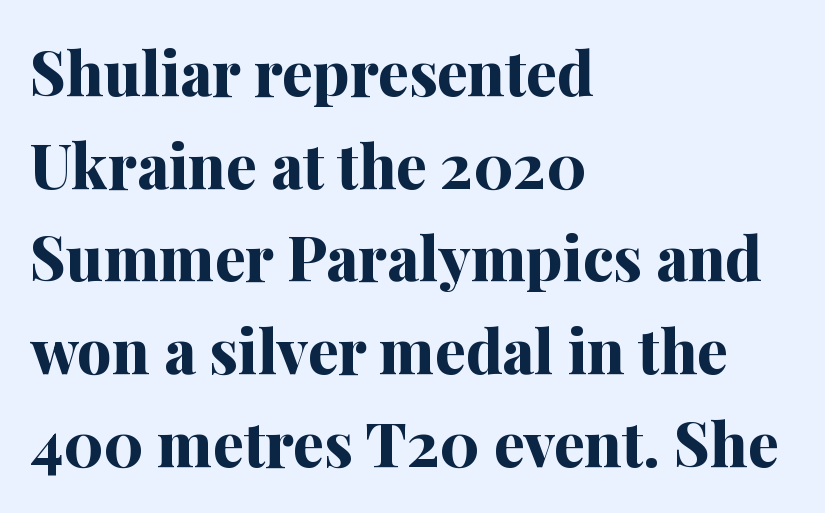
The image shows 61 px bold serif type, upright; set left-aligned, normal line spacing (1.52x), normal letter spacing, not underlined; medium stroke contrast and a medium x-height.
